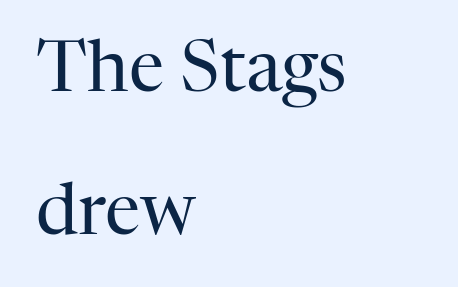
{"serif": "yes", "italic": "no", "bold": "no", "weight": "regular", "width": "normal", "stroke_contrast": "high", "x_height": "medium", "monospaced": "no", "underline": "no", "align": "left", "line_spacing": "loose", "line_spacing_ratio": 2.01, "letter_spacing": "normal", "letter_spacing_em": 0.0, "glyph_px": 71}
